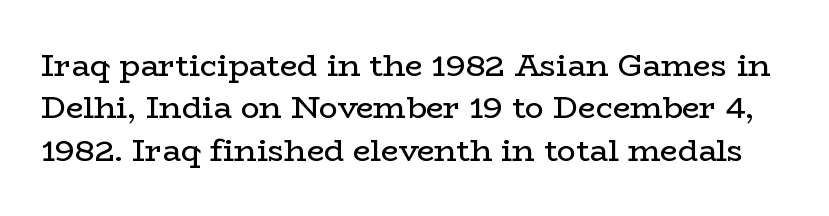
The image shows 31 px regular-weight, wide serif type, upright; set normal line spacing (1.37x), normal letter spacing, not underlined; low stroke contrast and a medium x-height.
